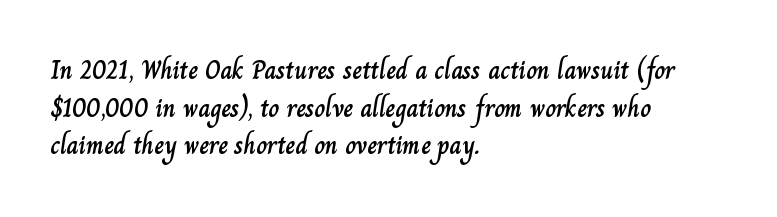
{"underline": "no", "align": "left", "line_spacing": "normal", "line_spacing_ratio": 1.45, "letter_spacing": "normal", "letter_spacing_em": 0.0, "glyph_px": 26}
